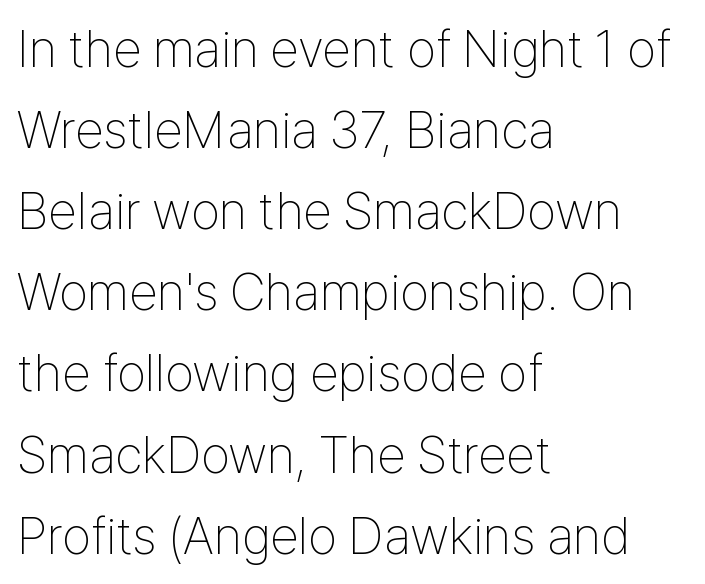
Style check: upright. Horizontally, the lines are justified to the leading edge only. Observe the absence of serifs on each vertical stroke in this sample. Words appear dense and cohesive because spacing is normal. The space directly below the letters is spotless.
